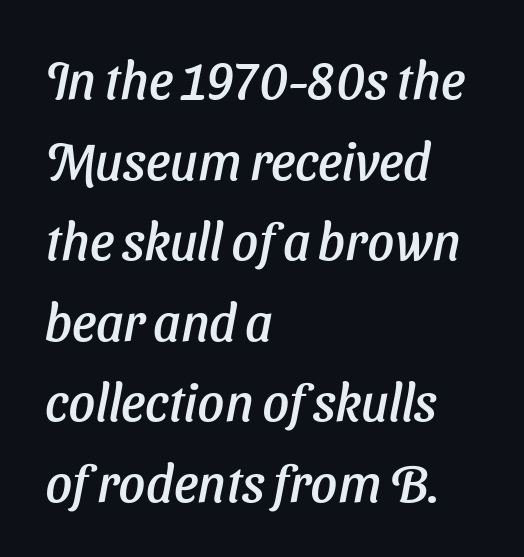
Q: Is the text italic (slanted)? A: Yes, it leans right by about 11 degrees.
Q: Is the text underlined? A: No.
Q: How is the paragraph aligned? A: Left-aligned.
Q: Is the spacing between letters normal or unusually wide? A: Normal.
Q: Is the spacing between lines tight, normal or loose? A: Normal.
Q: Width (condensed, normal, or wide)? A: Normal.
Q: Stroke contrast? A: Low.
Q: x-height? A: Medium.
Q: Monospaced? A: No.
